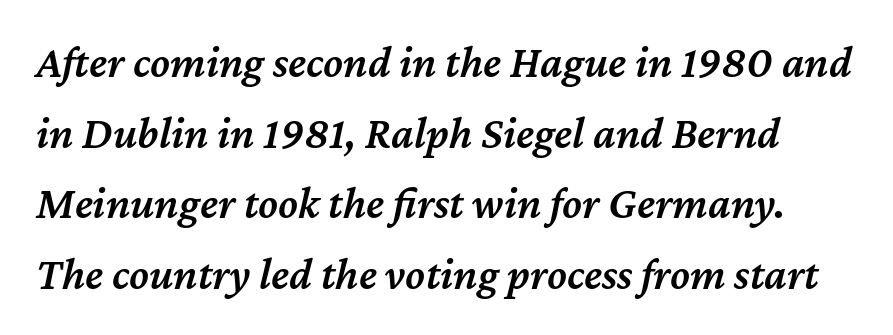
The image shows 45 px semibold type, italic (leaning right); set normal line spacing (1.57x), normal letter spacing, not underlined; medium stroke contrast and a medium x-height.
